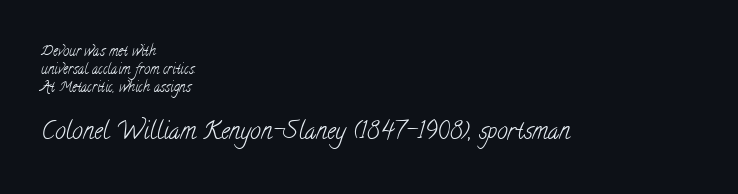
The image shows 24 px text type; set left-aligned, normal line spacing (1.28x), normal letter spacing, not underlined; the second (bottom) block is 1.71x larger.
